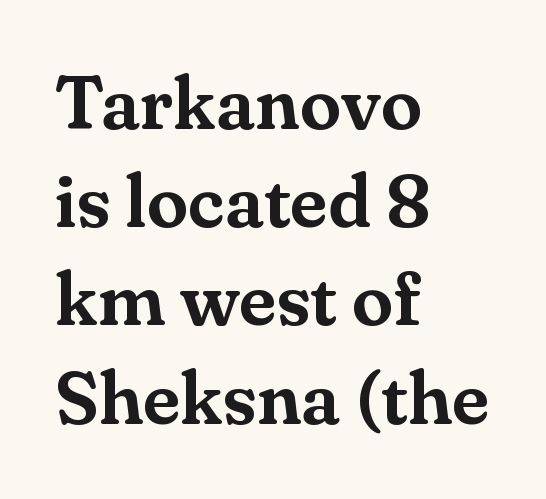
Q: Is the text italic (slanted)? A: No, it is upright.
Q: Is the typeface a serif or a sans-serif typeface? A: Serif.
Q: Is the text underlined? A: No.
Q: How is the paragraph aligned? A: Left-aligned.
Q: Is the spacing between letters normal or unusually wide? A: Normal.
Q: Is the spacing between lines tight, normal or loose? A: Normal.
Q: Width (condensed, normal, or wide)? A: Normal.
Q: Stroke contrast? A: Medium.
Q: x-height? A: Small.
Q: Monospaced? A: No.
